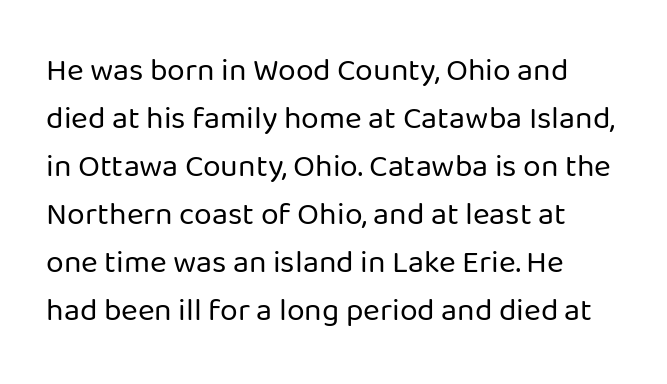
{"serif": "no", "italic": "no", "bold": "no", "weight": "regular", "width": "normal", "stroke_contrast": "low", "x_height": "medium", "monospaced": "no", "underline": "no", "line_spacing": "normal", "line_spacing_ratio": 1.5, "letter_spacing": "normal", "letter_spacing_em": 0.0, "glyph_px": 32}
